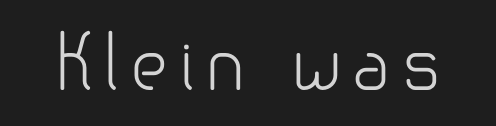
Q: Is the text bold? A: No.
Q: Is the text italic (slanted)? A: No, it is upright.
Q: Is the typeface a serif or a sans-serif typeface? A: Sans-serif.
Q: Is the text underlined? A: No.
Q: Width (condensed, normal, or wide)? A: Normal.
Q: Stroke contrast? A: Low.
Q: x-height? A: Small.
Q: Monospaced? A: No.
